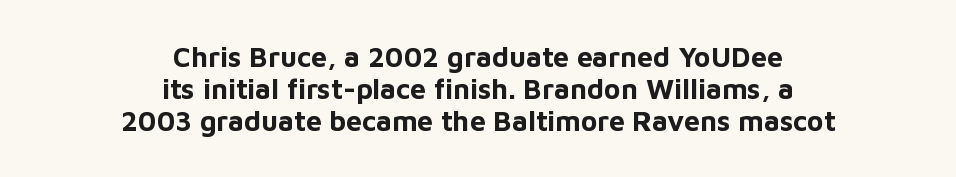
The image shows 28 px bold sans-serif type, upright; set centered, tight line spacing (1.15x), normal letter spacing, not underlined; low stroke contrast and a medium x-height.
